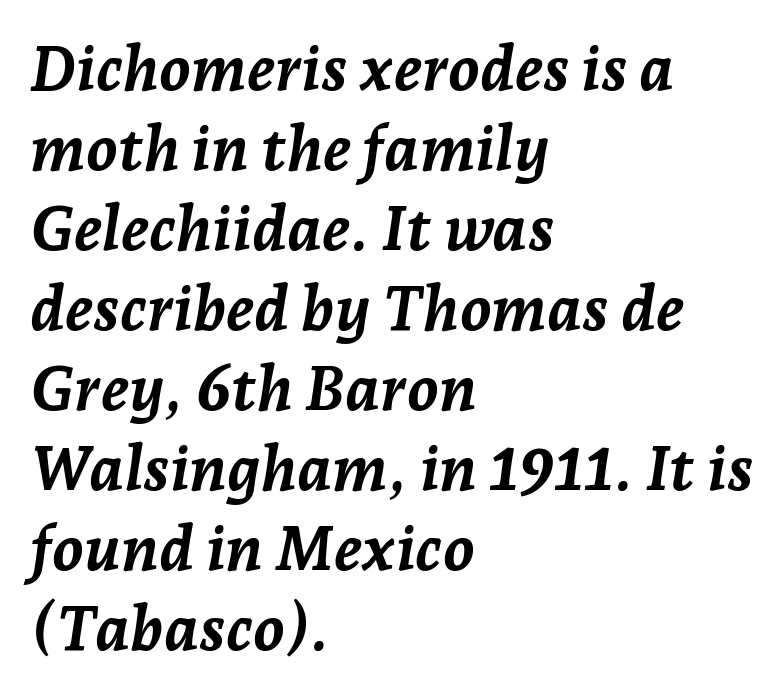
The image shows 63 px semibold type, italic (leaning right); set left-aligned, normal line spacing (1.27x), normal letter spacing, not underlined; low stroke contrast and a medium x-height.
